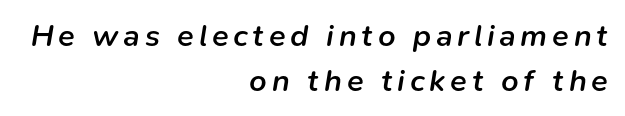
{"italic": "yes", "lean": "right", "slant_degrees": 9, "bold": "semi", "weight": "semibold", "width": "normal", "stroke_contrast": "low", "x_height": "medium", "monospaced": "no", "underline": "no", "align": "right", "line_spacing": "normal", "line_spacing_ratio": 1.45, "glyph_px": 31}
